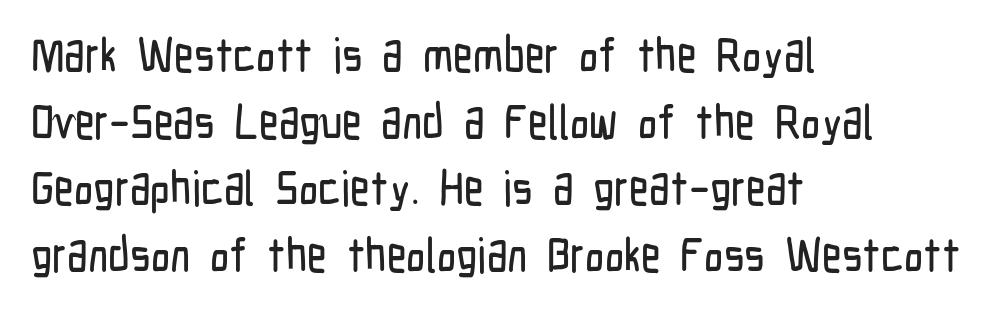
{"serif": "no", "italic": "no", "width": "condensed", "stroke_contrast": "low", "x_height": "medium", "monospaced": "no", "underline": "no", "align": "left", "line_spacing": "normal", "line_spacing_ratio": 1.39, "letter_spacing": "normal", "letter_spacing_em": 0.0, "glyph_px": 48}
